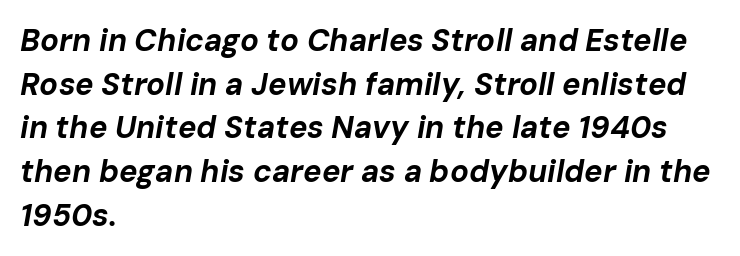
{"italic": "yes", "lean": "right", "slant_degrees": 10, "bold": "yes", "weight": "bold", "width": "normal", "stroke_contrast": "low", "x_height": "medium", "monospaced": "no", "underline": "no", "align": "left", "line_spacing": "normal", "line_spacing_ratio": 1.41, "letter_spacing": "normal", "letter_spacing_em": 0.0, "glyph_px": 31}
